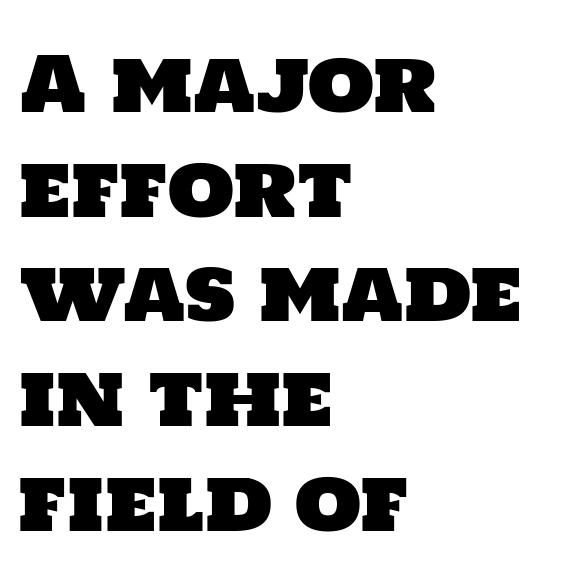
{"serif": "no", "width": "normal", "stroke_contrast": "low", "x_height": "large", "monospaced": "no", "underline": "no", "align": "left", "line_spacing": "normal", "line_spacing_ratio": 1.36, "letter_spacing": "normal", "letter_spacing_em": 0.0, "glyph_px": 77}
